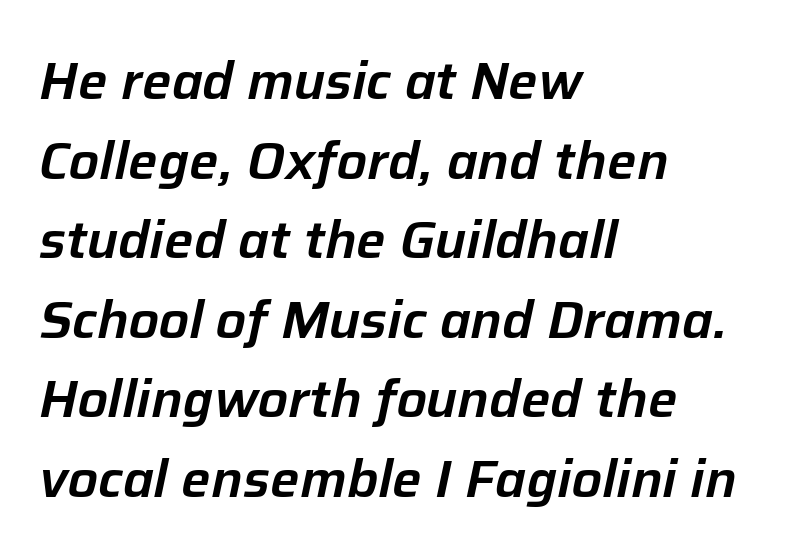
The image shows 52 px text type, italic (leaning right); set left-aligned, normal line spacing (1.53x), normal letter spacing, not underlined; low stroke contrast and a medium x-height.
